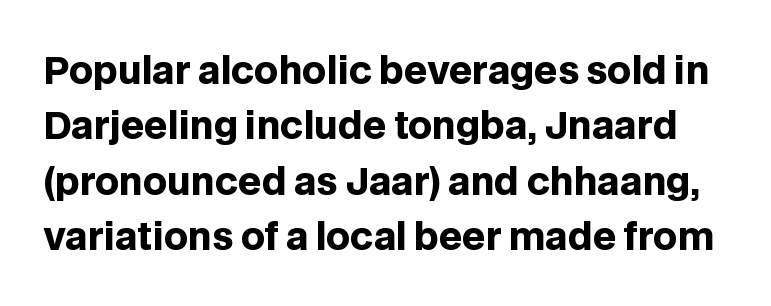
Typographic density is high because the face is bold. Any mark beneath the type? The region is blank. You could not count columns in this text — the font is proportionally spaced. The line-height multiplier appears to be the usual default. A typesetter would mark this as roman, not italic.
